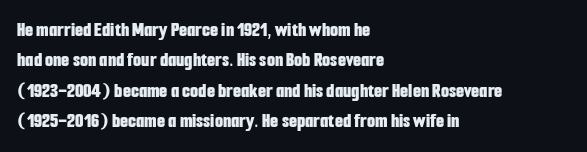
The image shows 21 px bold type, upright; set left-aligned, normal line spacing (1.45x), normal letter spacing, not underlined.
